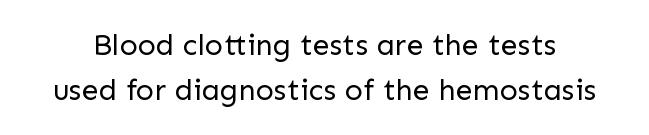
{"serif": "no", "italic": "no", "bold": "no", "weight": "regular", "width": "normal", "stroke_contrast": "low", "x_height": "medium", "monospaced": "no", "underline": "no", "line_spacing": "normal", "line_spacing_ratio": 1.51, "letter_spacing": "normal", "letter_spacing_em": 0.0, "glyph_px": 30}
